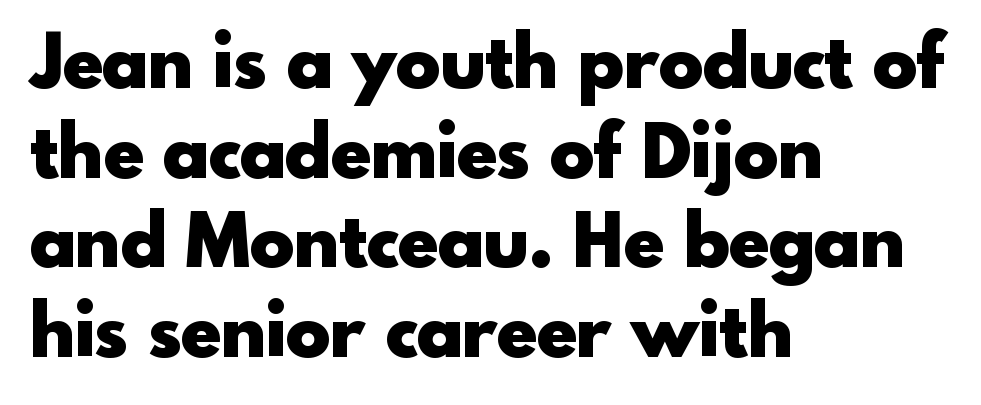
Q: Is the text bold? A: Yes.
Q: Is the text italic (slanted)? A: No, it is upright.
Q: Is the typeface a serif or a sans-serif typeface? A: Sans-serif.
Q: Is the text underlined? A: No.
Q: How is the paragraph aligned? A: Left-aligned.
Q: Is the spacing between letters normal or unusually wide? A: Normal.
Q: Width (condensed, normal, or wide)? A: Normal.
Q: x-height? A: Small.
Q: Monospaced? A: No.
